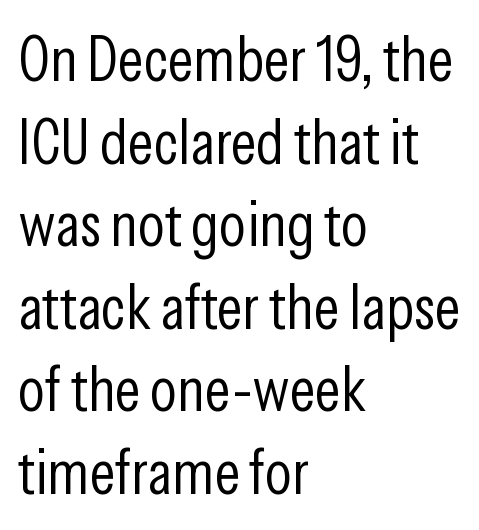
The face used here is proportionally spaced, like ordinary book or web type. The characters are drawn with everyday or finer stroke widths. The rag falls on the right side of this text block. The rendering keeps characters at their native spacing. Vertical strokes here are truly vertical.
